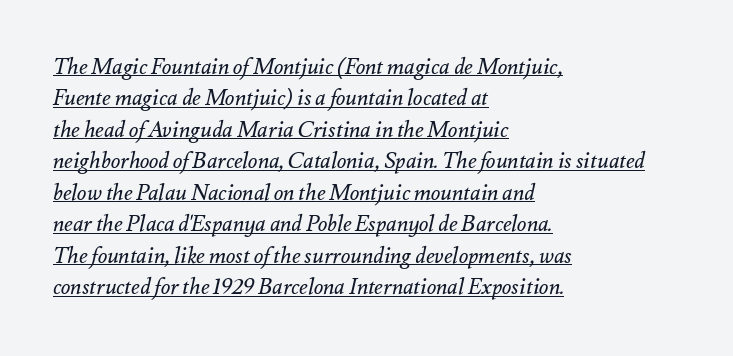
The image shows 22 px text type, italic (leaning right); set left-aligned, normal line spacing (1.43x), normal letter spacing, underlined.
